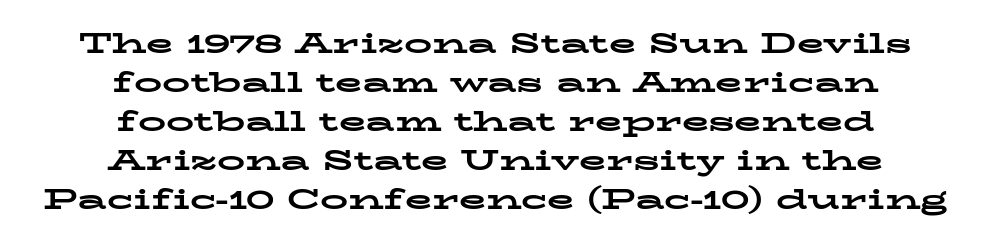
{"serif": "yes", "italic": "no", "bold": "yes", "weight": "bold", "width": "wide", "stroke_contrast": "low", "x_height": "medium", "monospaced": "no", "underline": "no", "align": "center", "line_spacing": "normal", "line_spacing_ratio": 1.39, "letter_spacing": "normal", "letter_spacing_em": 0.0, "glyph_px": 28}
